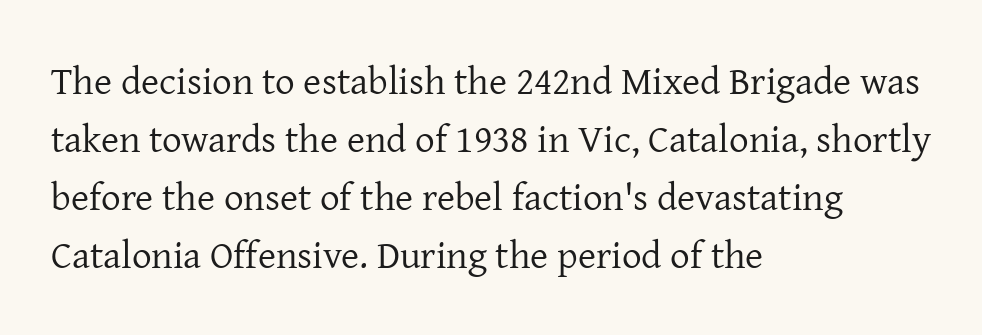
Q: Is the text bold? A: No.
Q: Is the text italic (slanted)? A: No, it is upright.
Q: Is the typeface a serif or a sans-serif typeface? A: Serif.
Q: Is the text underlined? A: No.
Q: How is the paragraph aligned? A: Left-aligned.
Q: Is the spacing between letters normal or unusually wide? A: Normal.
Q: Is the spacing between lines tight, normal or loose? A: Normal.
Q: Width (condensed, normal, or wide)? A: Normal.
Q: Stroke contrast? A: Low.
Q: x-height? A: Medium.
Q: Monospaced? A: No.
